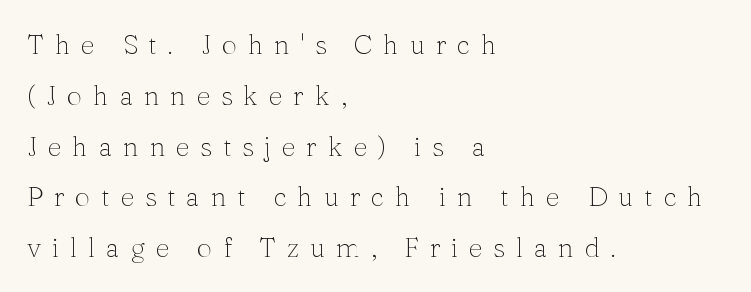
{"italic": "no", "bold": "no", "underline": "no", "align": "left", "line_spacing_ratio": 1.88, "letter_spacing": "wide", "letter_spacing_em": 0.4, "glyph_px": 27}
